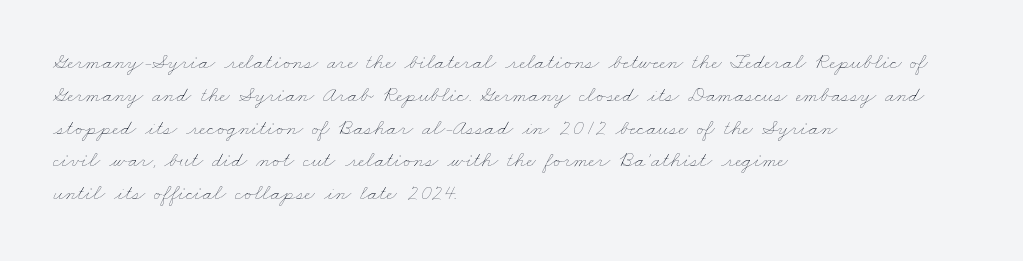
{"bold": "no", "underline": "no", "align": "left", "line_spacing": "normal", "line_spacing_ratio": 1.49, "letter_spacing": "normal", "letter_spacing_em": 0.0, "glyph_px": 22}
